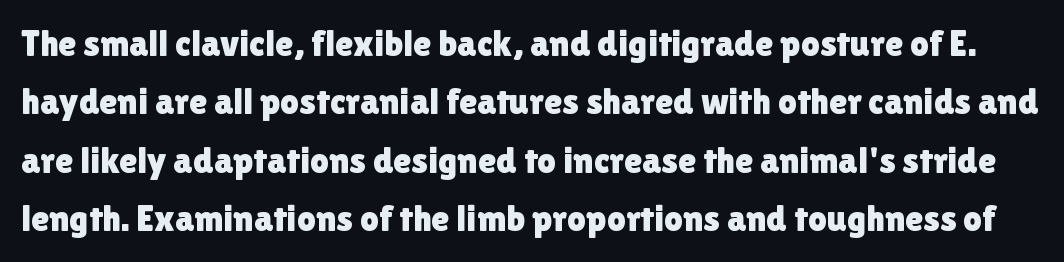
The image shows 37 px sans-serif type, upright; set normal line spacing (1.58x), normal letter spacing, not underlined; low stroke contrast and a medium x-height.
